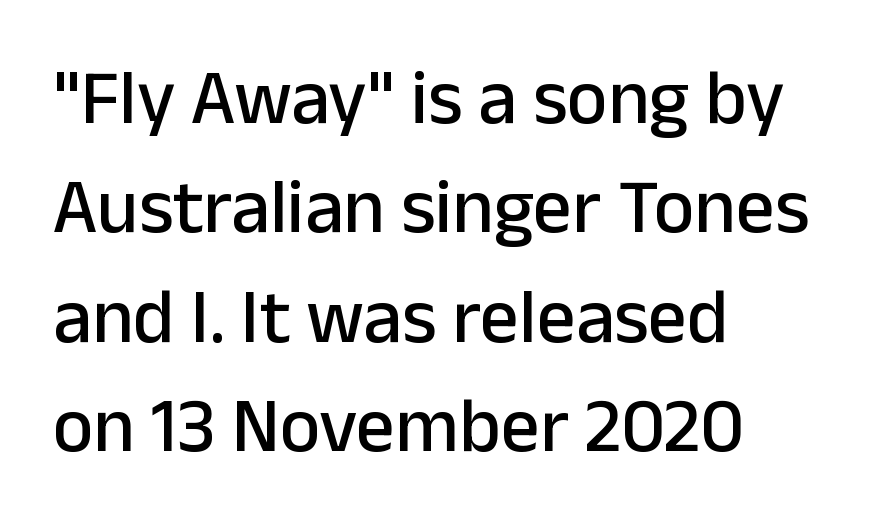
The image shows 77 px sans-serif type, upright; set left-aligned, normal line spacing (1.42x), normal letter spacing, not underlined; low stroke contrast and a medium x-height.
